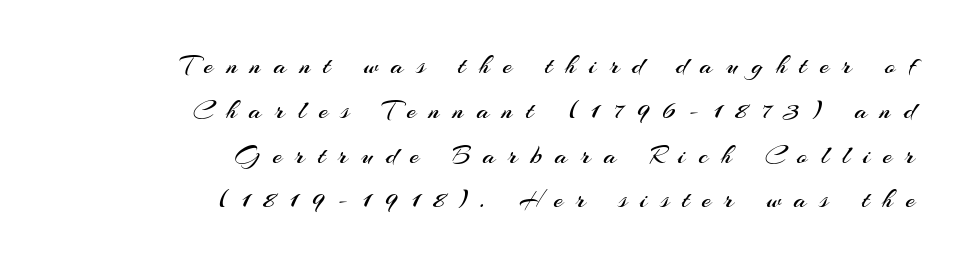
{"bold": "no", "underline": "no", "align": "right", "line_spacing": "normal", "line_spacing_ratio": 1.66, "letter_spacing": "wide", "letter_spacing_em": 0.48, "glyph_px": 27}
